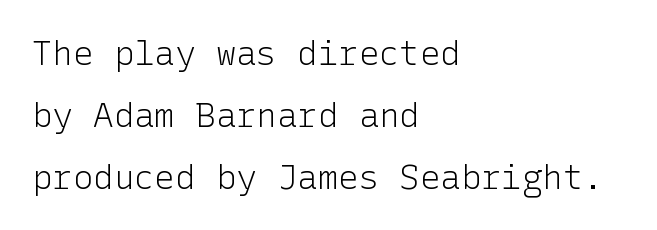
The text block is weighted toward the left margin, trailing off unevenly rightward. No letter is thick-stroked: the sample isn't bold. This rendering leaves character spacing at its baseline value. A sans-serif font was chosen for this passage. The passage shown is not underscored anywhere. Designer's note — italics off, roman on.
